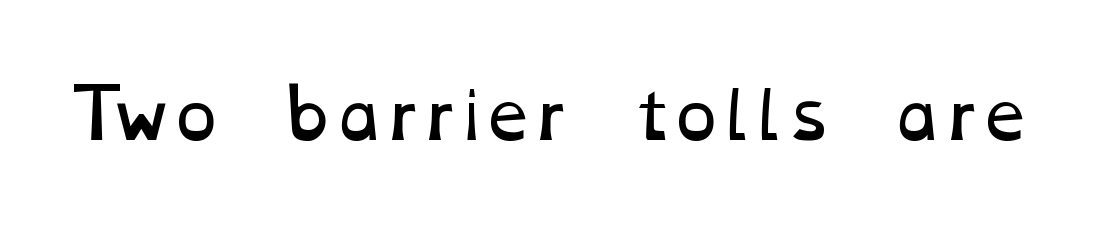
The image shows 66 px regular-weight, wide type; set normal letter spacing, not underlined; low stroke contrast and a medium x-height.
